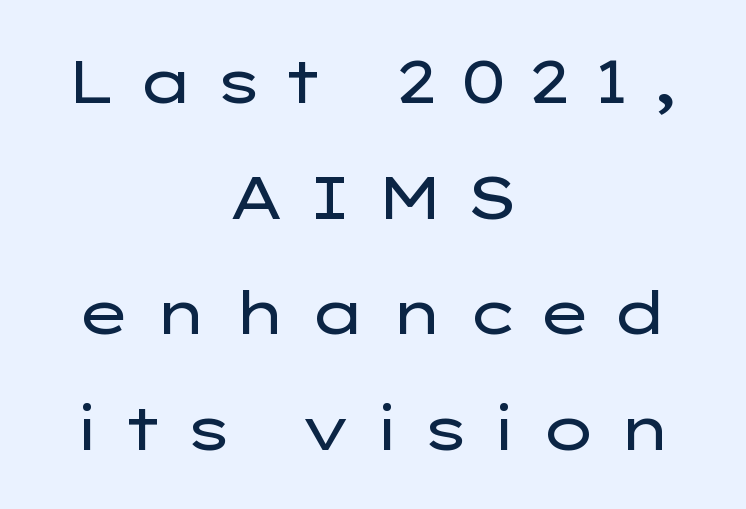
{"serif": "no", "italic": "no", "bold": "no", "weight": "regular", "width": "wide", "stroke_contrast": "low", "x_height": "medium", "monospaced": "no", "underline": "no", "align": "center", "line_spacing": "loose", "line_spacing_ratio": 1.96, "letter_spacing": "wide", "letter_spacing_em": 0.33, "glyph_px": 59}
